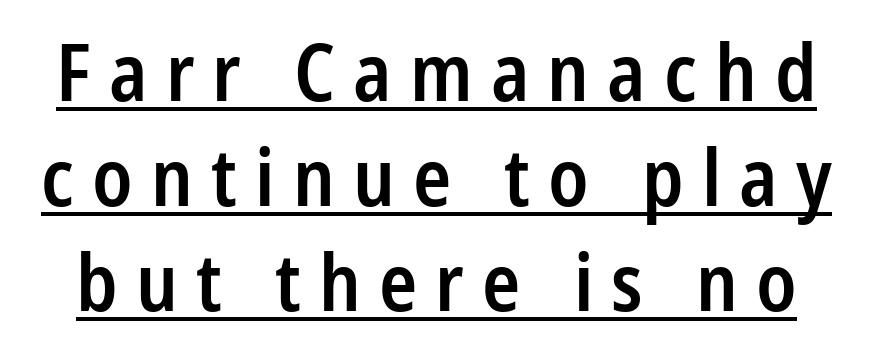
Q: Is the text bold? A: Semi-bold.
Q: Is the text italic (slanted)? A: No, it is upright.
Q: Is the typeface a serif or a sans-serif typeface? A: Sans-serif.
Q: Is the text underlined? A: Yes.
Q: Is the spacing between letters normal or unusually wide? A: Unusually wide.
Q: Is the spacing between lines tight, normal or loose? A: Normal.
Q: Width (condensed, normal, or wide)? A: Condensed.
Q: Stroke contrast? A: Low.
Q: x-height? A: Medium.
Q: Monospaced? A: No.
